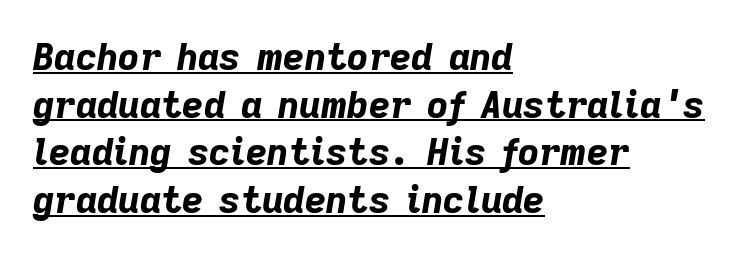
{"italic": "yes", "lean": "right", "slant_degrees": 9, "bold": "yes", "weight": "bold", "width": "normal", "stroke_contrast": "low", "x_height": "medium", "monospaced": "no", "underline": "yes", "align": "left", "line_spacing": "normal", "line_spacing_ratio": 1.29, "letter_spacing": "normal", "letter_spacing_em": 0.0, "glyph_px": 37}
